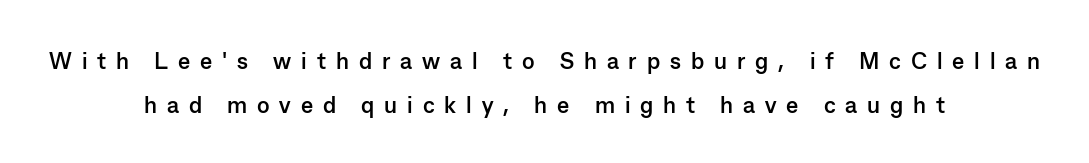
{"italic": "no", "bold": "yes", "underline": "no", "align": "center", "line_spacing": "loose", "line_spacing_ratio": 1.9, "letter_spacing": "wide", "letter_spacing_em": 0.43, "glyph_px": 23}
